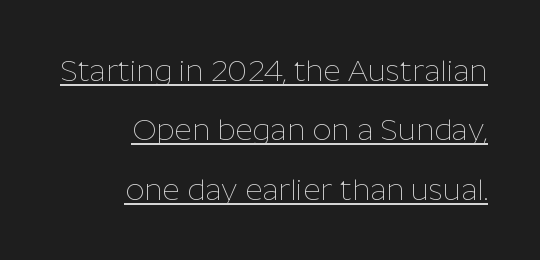
{"serif": "no", "italic": "no", "bold": "no", "weight": "thin", "width": "normal", "stroke_contrast": "low", "x_height": "medium", "monospaced": "no", "underline": "yes", "align": "right", "line_spacing": "loose", "line_spacing_ratio": 1.98, "letter_spacing": "normal", "letter_spacing_em": 0.0, "glyph_px": 30}
